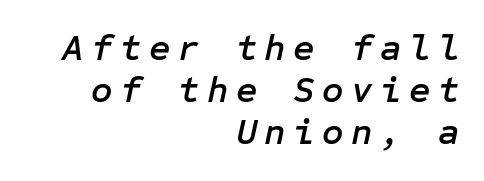
{"italic": "yes", "lean": "right", "slant_degrees": 12, "width": "normal", "stroke_contrast": "low", "x_height": "medium", "underline": "no", "align": "right", "line_spacing": "tight", "line_spacing_ratio": 1.14, "letter_spacing": "wide", "letter_spacing_em": 0.2, "glyph_px": 37}
